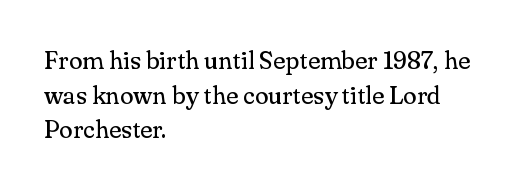
The image shows 25 px text type, upright; set left-aligned, normal line spacing (1.39x), normal letter spacing, not underlined.
